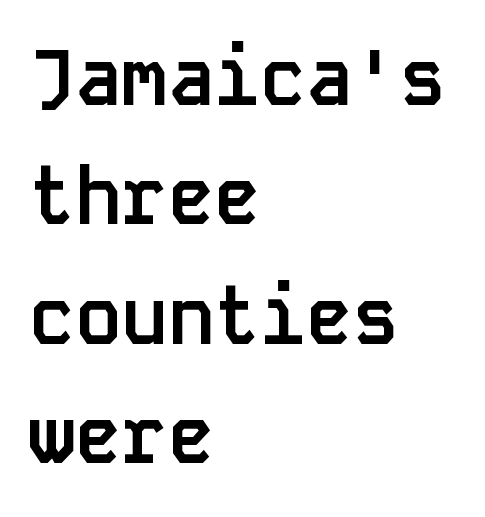
The image shows 77 px semibold sans-serif type, upright, monospaced; set left-aligned, normal line spacing (1.55x), normal letter spacing, not underlined; low stroke contrast and a large x-height.
